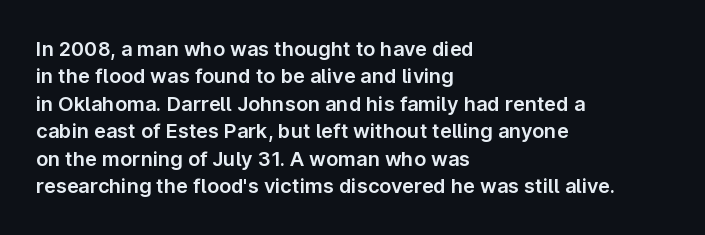
Q: Is the text italic (slanted)? A: No, it is upright.
Q: Is the text underlined? A: No.
Q: How is the paragraph aligned? A: Left-aligned.
Q: Is the spacing between letters normal or unusually wide? A: Normal.
Q: Is the spacing between lines tight, normal or loose? A: Normal.
